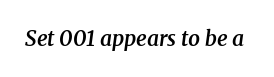
Q: Is the text bold? A: Semi-bold.
Q: Is the text italic (slanted)? A: Yes, it leans right by about 8 degrees.
Q: Is the text underlined? A: No.
Q: Is the spacing between letters normal or unusually wide? A: Normal.
